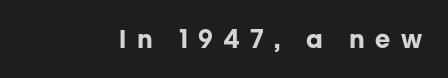
The image shows 25 px bold type, upright; set unusually wide letter spacing (+0.41 em), not underlined.
